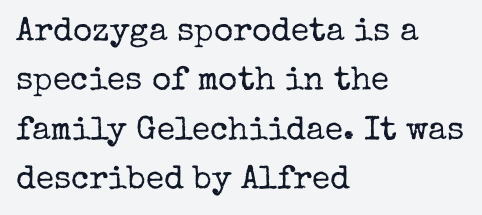
Proportional: the letters do not fall into vertical columns. These lines sit exactly where default settings would place them. No chunkiness to these letters — they're not bold. Where is the straight margin? On the left. Lines of text with bare space underneath.
